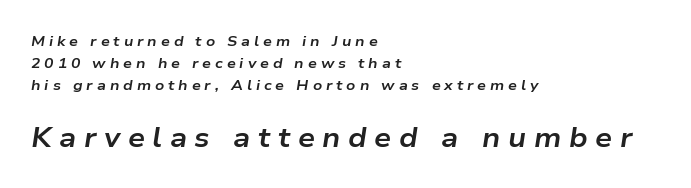
This rendering uses left alignment, leaving the right contour irregular. Honestly, the row spacing looks completely unremarkable. I'd describe the lettering as bold — thick and assertive. The composition opens small and finishes big. Each row of text sits above clean, open space. Is the letter spacing exaggerated? Yes — the characters are pushed far apart.
